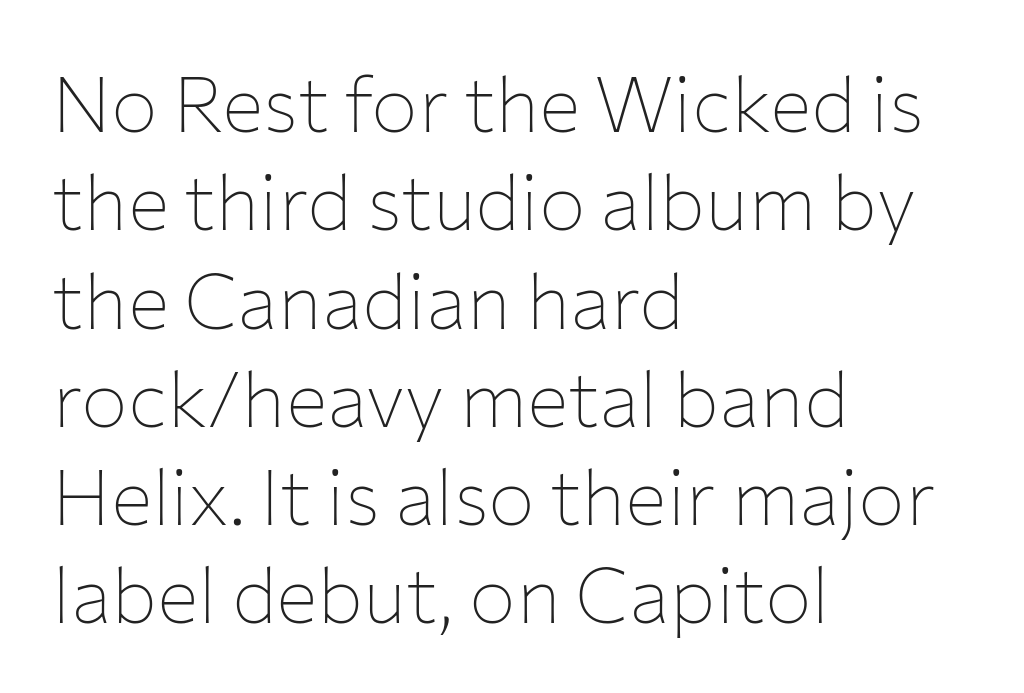
{"serif": "no", "italic": "no", "bold": "no", "weight": "thin", "width": "normal", "stroke_contrast": "low", "x_height": "medium", "monospaced": "no", "underline": "no", "align": "left", "line_spacing": "normal", "line_spacing_ratio": 1.26, "letter_spacing": "normal", "letter_spacing_em": 0.0, "glyph_px": 78}
